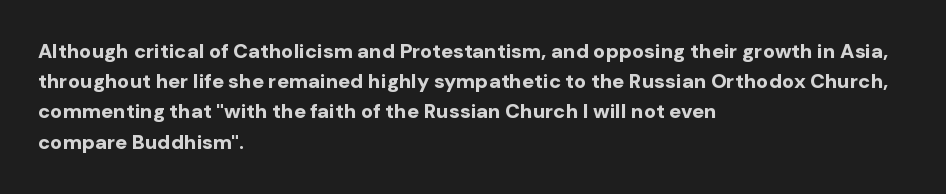
Where is the straight margin? On the left. Between one letter and the next there's only the usual sliver of space. Is there any slant? The stems are plumb. Every letter is thick-stroked: bold, no question.
